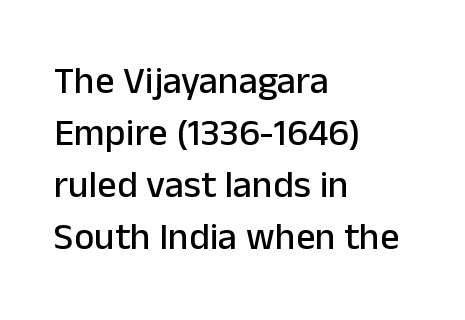
Q: Is the text italic (slanted)? A: No, it is upright.
Q: Is the typeface a serif or a sans-serif typeface? A: Sans-serif.
Q: Is the text underlined? A: No.
Q: How is the paragraph aligned? A: Left-aligned.
Q: Is the spacing between letters normal or unusually wide? A: Normal.
Q: Is the spacing between lines tight, normal or loose? A: Normal.
Q: Width (condensed, normal, or wide)? A: Normal.
Q: Stroke contrast? A: Low.
Q: x-height? A: Medium.
Q: Monospaced? A: No.
